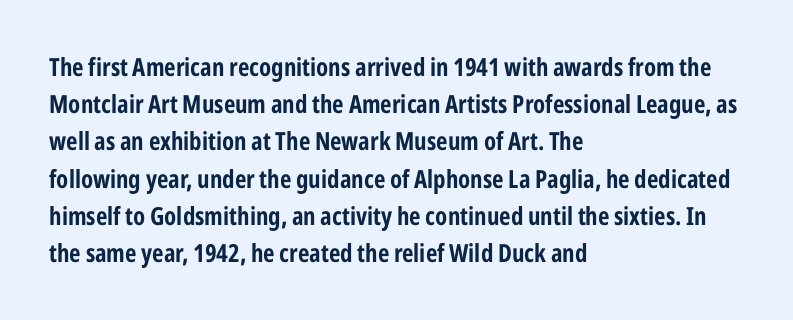
The image shows 25 px text type, upright; set left-aligned, normal line spacing (1.49x), normal letter spacing, not underlined.
